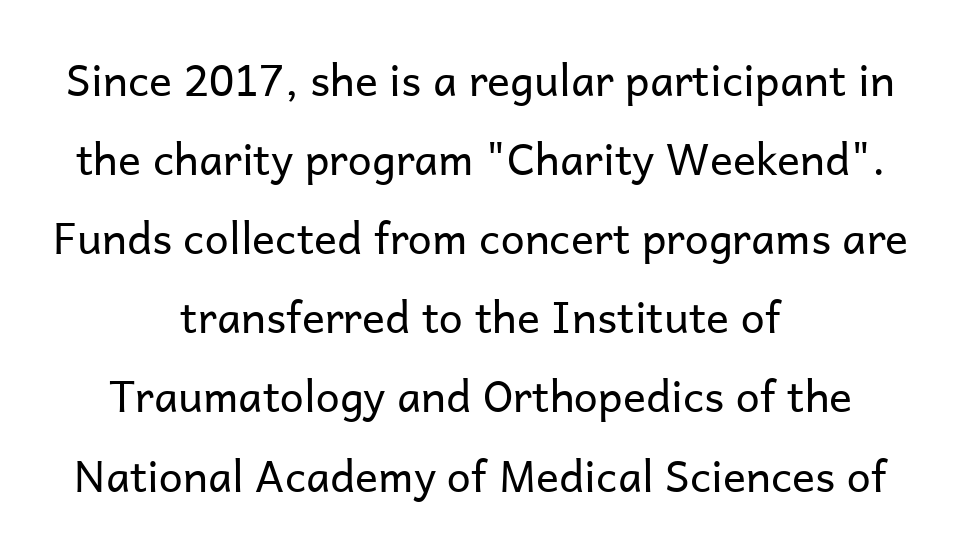
Q: Is the text bold? A: No.
Q: Is the text italic (slanted)? A: No, it is upright.
Q: Is the typeface a serif or a sans-serif typeface? A: Sans-serif.
Q: Is the text underlined? A: No.
Q: How is the paragraph aligned? A: Centered.
Q: Is the spacing between letters normal or unusually wide? A: Normal.
Q: Width (condensed, normal, or wide)? A: Normal.
Q: Stroke contrast? A: Low.
Q: x-height? A: Medium.
Q: Monospaced? A: No.
